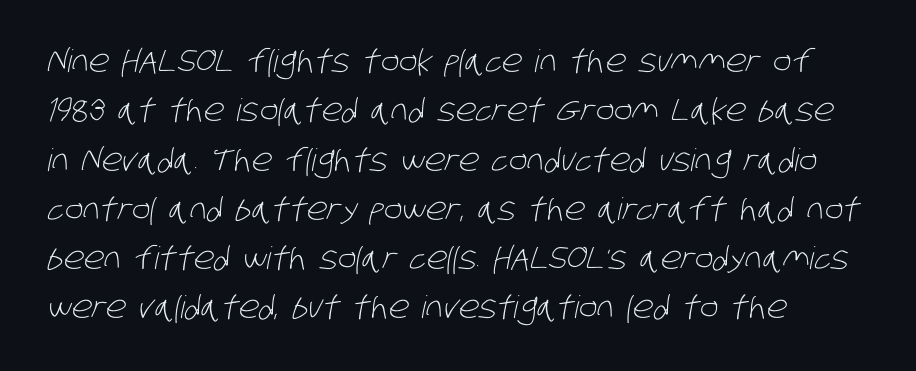
The tracking reads as untouched default to a designer's eye. The glyphs are unaccompanied by any horizontal stroke below them. The typesetter chose a ragged-right arrangement here. A light-to-regular cut is what we see here. Examine the stroke ends and you'll find no serifs.
